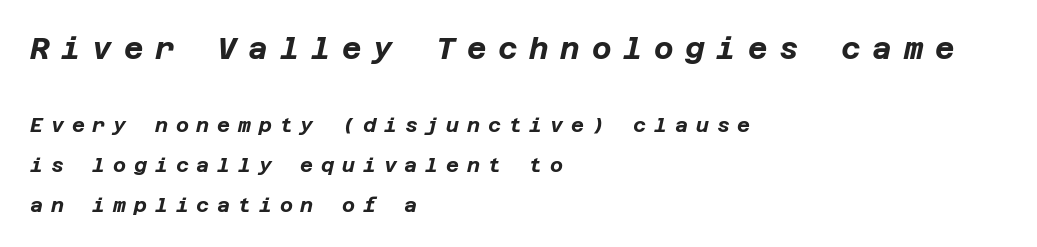
Q: Is the text bold? A: Yes.
Q: Is the text italic (slanted)? A: Yes, it leans right by about 12 degrees.
Q: Is the text underlined? A: No.
Q: How is the paragraph aligned? A: Left-aligned.
Q: Is the spacing between letters normal or unusually wide? A: Unusually wide.
Q: Is the spacing between lines tight, normal or loose? A: Loose.
Q: Which block of text is set in a larger size, the first (top) or the second (bottom)? A: The first (top) one.
Q: Width (condensed, normal, or wide)? A: Normal.
Q: Stroke contrast? A: Low.
Q: x-height? A: Large.
